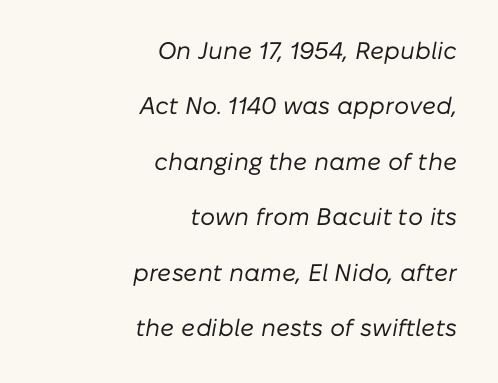
The image shows 24 px text type, italic (leaning right); set right-aligned, loose line spacing (2.31x), normal letter spacing, not underlined.
